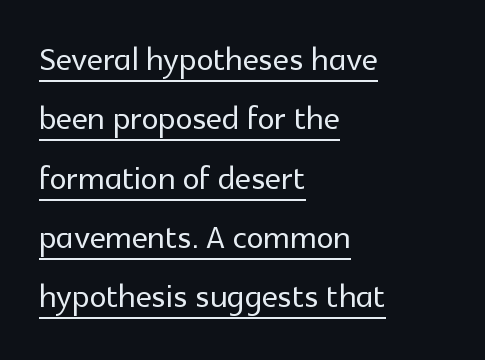
{"serif": "no", "italic": "no", "width": "normal", "x_height": "medium", "monospaced": "no", "underline": "yes", "align": "left", "line_spacing": "normal", "line_spacing_ratio": 1.38, "letter_spacing": "normal", "letter_spacing_em": 0.0, "glyph_px": 43}
